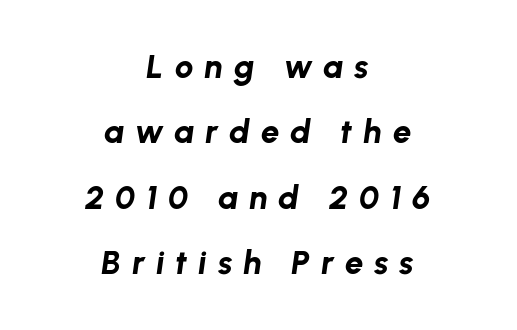
Q: Is the text bold? A: Yes.
Q: Is the text italic (slanted)? A: Yes, it leans right by about 8 degrees.
Q: Is the text underlined? A: No.
Q: How is the paragraph aligned? A: Centered.
Q: Is the spacing between letters normal or unusually wide? A: Unusually wide.
Q: Is the spacing between lines tight, normal or loose? A: Loose.
Q: Width (condensed, normal, or wide)? A: Normal.
Q: Stroke contrast? A: Low.
Q: x-height? A: Medium.
Q: Monospaced? A: No.
